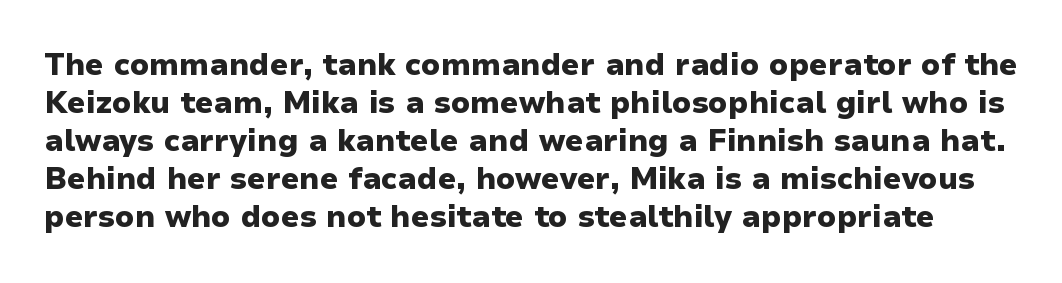
The image shows 30 px heavy sans-serif type, upright; set normal line spacing (1.27x), normal letter spacing, not underlined; low stroke contrast and a medium x-height.
